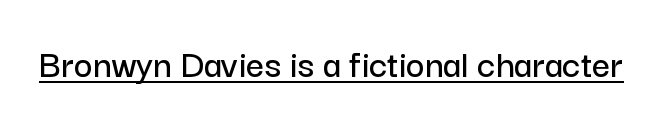
{"serif": "no", "italic": "no", "width": "normal", "stroke_contrast": "low", "x_height": "medium", "monospaced": "no", "underline": "yes", "letter_spacing": "normal", "letter_spacing_em": 0.0, "glyph_px": 40}
